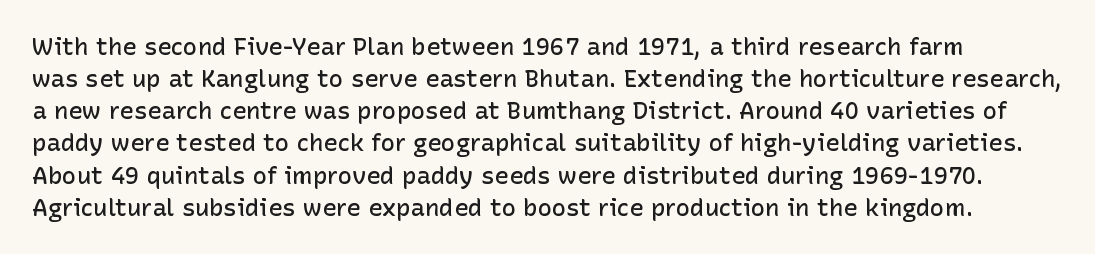
{"italic": "no", "bold": "semi", "underline": "no", "line_spacing": "normal", "line_spacing_ratio": 1.34, "letter_spacing": "normal", "letter_spacing_em": 0.0, "glyph_px": 24}
